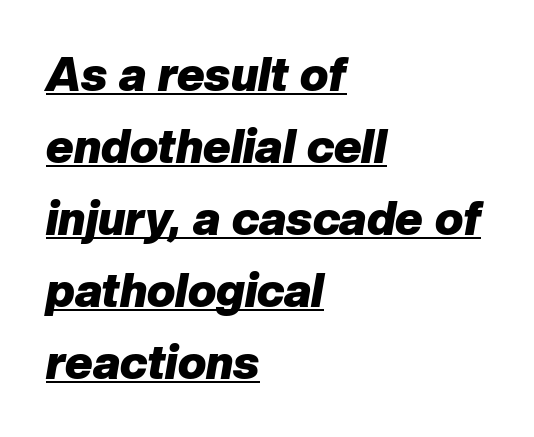
Is this a fixed-width face? No — the glyphs have proportional, varying widths. Teacher's note: observe the even left margin — that is flush-left alignment. The tracking reads as untouched default to a designer's eye. A baseline rule has been typeset under these characters. Compared with an ordinary text face, these strokes are far heavier — a full bold. One glance says typical: line gaps are just what's usual.
